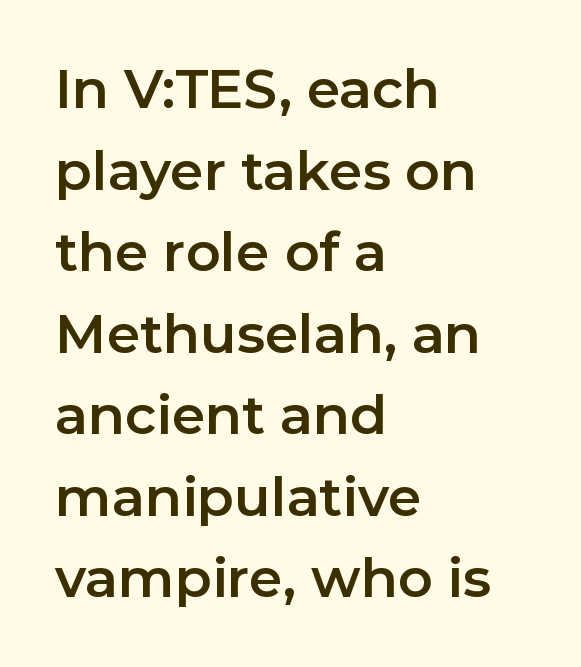
{"serif": "no", "italic": "no", "width": "normal", "stroke_contrast": "low", "x_height": "medium", "monospaced": "no", "underline": "no", "align": "left", "line_spacing": "normal", "line_spacing_ratio": 1.51, "letter_spacing": "normal", "letter_spacing_em": 0.0, "glyph_px": 54}
